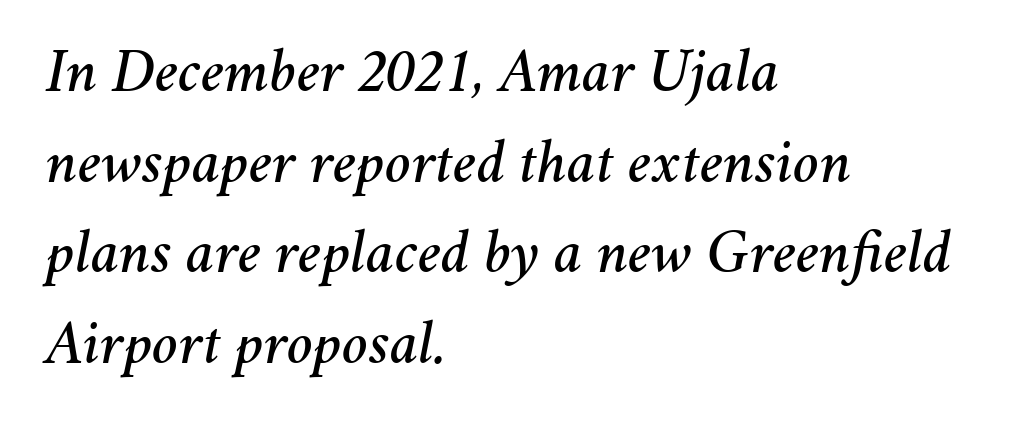
The image shows 62 px text type, italic (leaning right); set left-aligned, normal line spacing (1.46x), normal letter spacing, not underlined; medium stroke contrast and a medium x-height.
